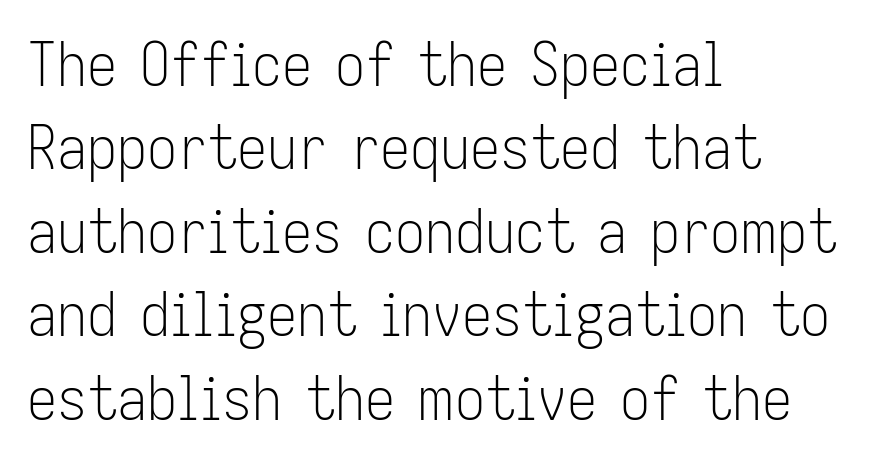
{"serif": "no", "italic": "no", "bold": "no", "weight": "light", "width": "condensed", "stroke_contrast": "low", "x_height": "medium", "monospaced": "no", "underline": "no", "align": "left", "line_spacing": "normal", "line_spacing_ratio": 1.39, "letter_spacing": "normal", "letter_spacing_em": 0.0, "glyph_px": 60}
